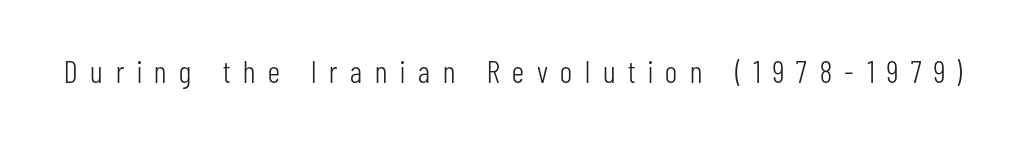
The image shows 31 px light, condensed sans-serif type, upright; set unusually wide letter spacing (+0.41 em), not underlined; low stroke contrast and a medium x-height.
